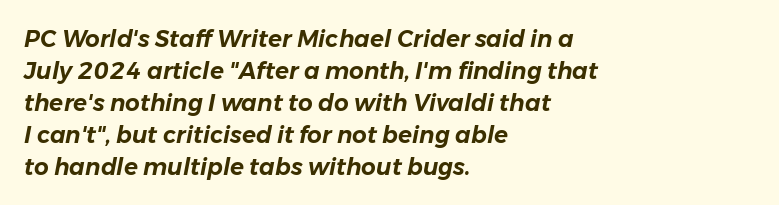
Q: Is the text italic (slanted)? A: Yes, it leans right by about 11 degrees.
Q: Is the text underlined? A: No.
Q: How is the paragraph aligned? A: Left-aligned.
Q: Is the spacing between letters normal or unusually wide? A: Normal.
Q: Is the spacing between lines tight, normal or loose? A: Normal.
